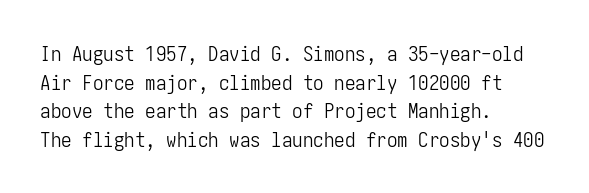
Q: Is the text bold? A: No.
Q: Is the text italic (slanted)? A: No, it is upright.
Q: Is the text underlined? A: No.
Q: How is the paragraph aligned? A: Left-aligned.
Q: Is the spacing between letters normal or unusually wide? A: Normal.
Q: Is the spacing between lines tight, normal or loose? A: Normal.
